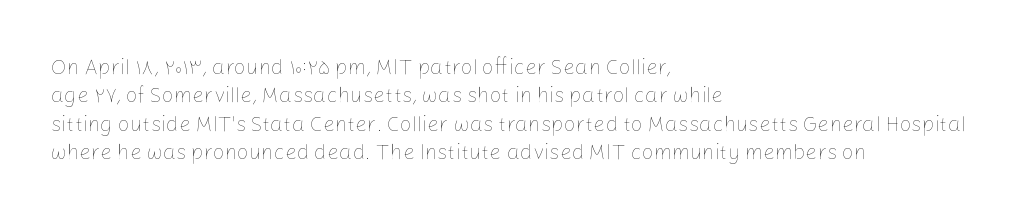
{"italic": "no", "bold": "no", "underline": "no", "align": "left", "line_spacing": "normal", "line_spacing_ratio": 1.35, "letter_spacing": "normal", "letter_spacing_em": 0.0, "glyph_px": 21}
